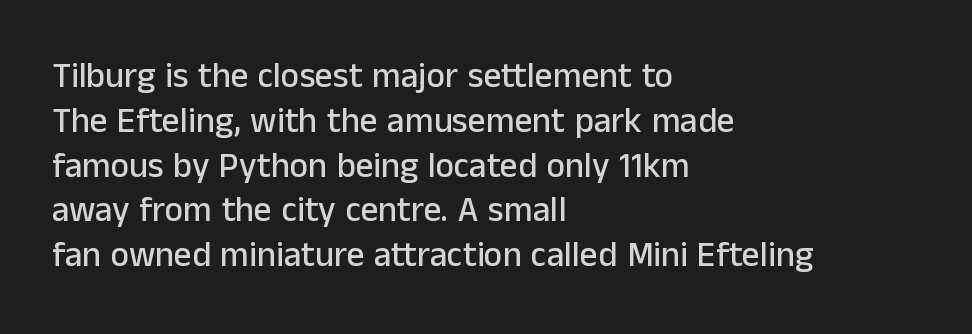
Q: Is the text italic (slanted)? A: No, it is upright.
Q: Is the typeface a serif or a sans-serif typeface? A: Sans-serif.
Q: Is the text underlined? A: No.
Q: How is the paragraph aligned? A: Left-aligned.
Q: Is the spacing between letters normal or unusually wide? A: Normal.
Q: Is the spacing between lines tight, normal or loose? A: Normal.
Q: Width (condensed, normal, or wide)? A: Normal.
Q: Stroke contrast? A: Low.
Q: x-height? A: Medium.
Q: Monospaced? A: No.
